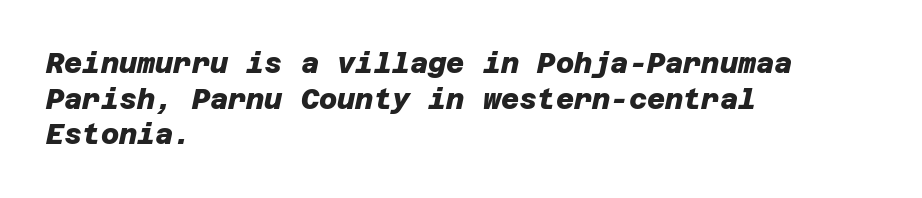
Q: Is the text bold? A: Yes.
Q: Is the typeface a serif or a sans-serif typeface? A: Sans-serif.
Q: Is the text underlined? A: No.
Q: How is the paragraph aligned? A: Left-aligned.
Q: Is the spacing between letters normal or unusually wide? A: Normal.
Q: Is the spacing between lines tight, normal or loose? A: Normal.
Q: Width (condensed, normal, or wide)? A: Normal.
Q: Stroke contrast? A: Low.
Q: x-height? A: Large.
